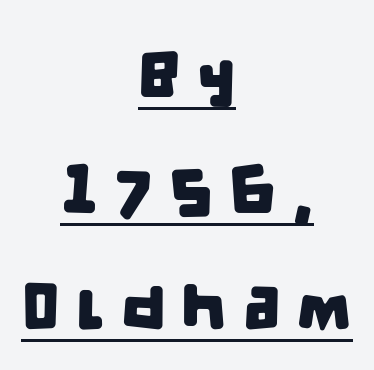
{"serif": "no", "width": "condensed", "stroke_contrast": "low", "x_height": "large", "monospaced": "no", "underline": "yes", "align": "center", "line_spacing_ratio": 1.81, "letter_spacing": "wide", "letter_spacing_em": 0.25, "glyph_px": 64}
